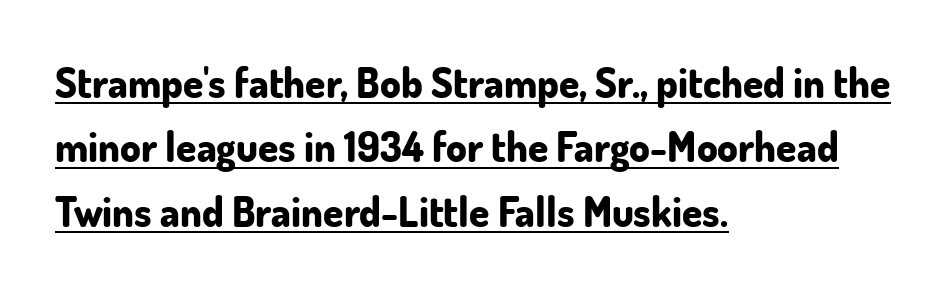
The image shows 41 px bold sans-serif type, upright; set left-aligned, normal line spacing (1.57x), normal letter spacing, underlined; low stroke contrast and a small x-height.
